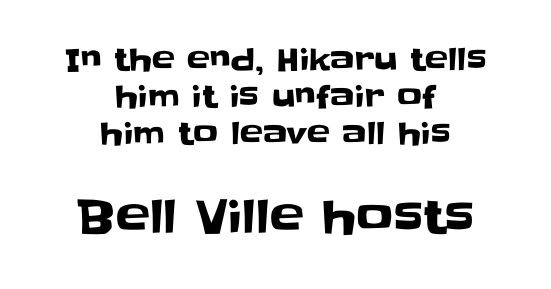
The image shows 46 px sans-serif type, upright; set centered, line spacing 1.19x, normal letter spacing, not underlined; the second (bottom) block is 1.48x larger; low stroke contrast and a large x-height.
